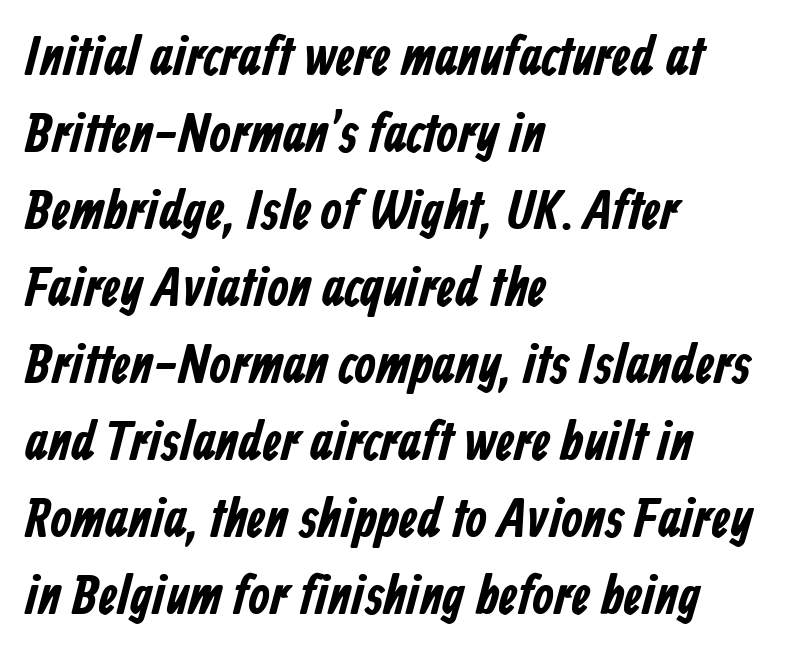
The image shows 55 px bold, condensed sans-serif type; set left-aligned, normal line spacing (1.4x), normal letter spacing, not underlined; low stroke contrast and a medium x-height.
